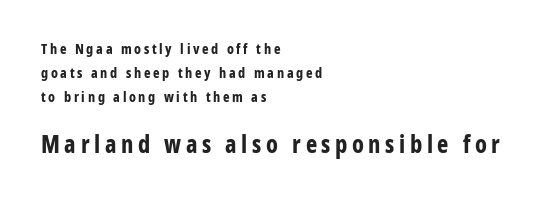
The image shows 24 px bold type, upright; set left-aligned, line spacing 1.71x, not underlined; the second (bottom) block is 1.71x larger.
